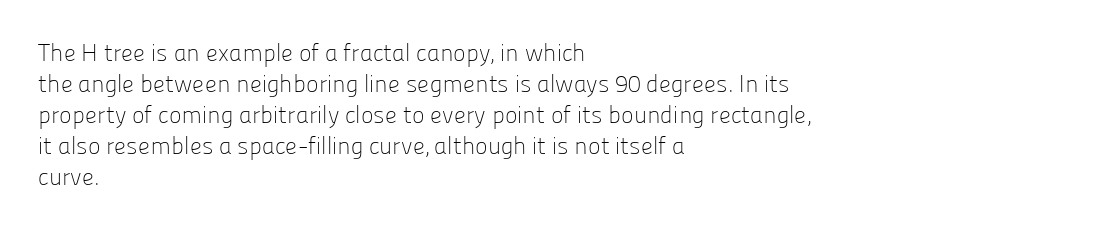
These lines keep a tight, regular rhythm from letter to letter. Notice how descenders clear the ascenders below comfortably — that's standard leading. These lines were composed using upright roman letters. One-word summary of the alignment: left. Nobody drew a line under any word here. The typesetting does not lean heavy: it is not bold.
